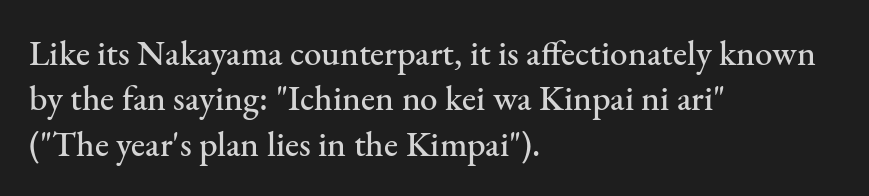
The image shows 35 px serif type, upright; set left-aligned, normal line spacing (1.3x), normal letter spacing, not underlined; medium stroke contrast and a small x-height.
